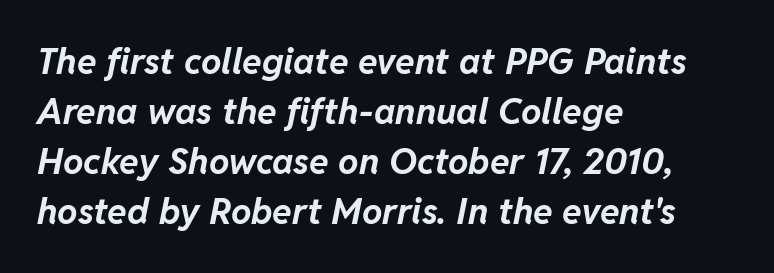
Is there much room between lines? A standard amount, neither cramped nor airy. Look at the stroke-to-counter ratio: heavy, a bold. The paragraph shown leans on its left margin. Think of a printed novel: that variable character pitch is what you see here. Tall strokes in this sample are angled rather than plumb. This rendering leaves character spacing at its baseline value.
